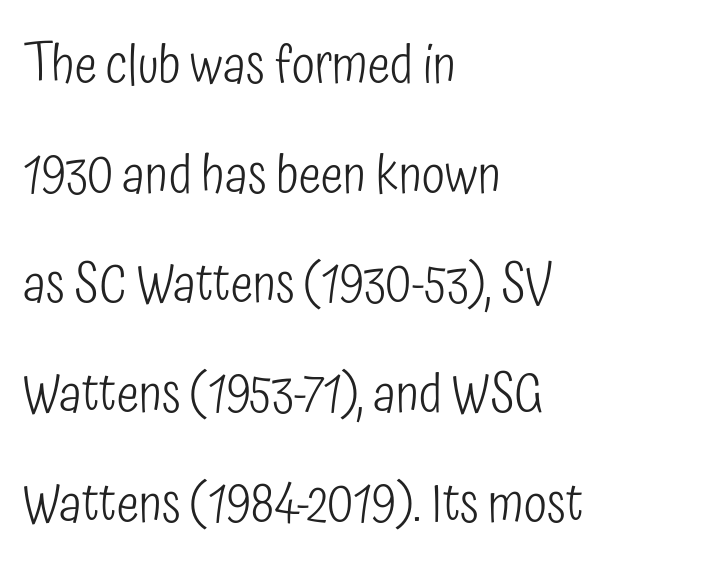
{"serif": "no", "italic": "no", "bold": "no", "weight": "light", "width": "condensed", "stroke_contrast": "low", "x_height": "medium", "monospaced": "no", "underline": "no", "align": "left", "line_spacing": "loose", "line_spacing_ratio": 2.07, "letter_spacing": "normal", "letter_spacing_em": 0.0, "glyph_px": 53}
